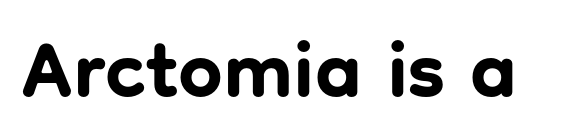
{"serif": "no", "italic": "no", "bold": "yes", "weight": "bold", "width": "normal", "stroke_contrast": "low", "x_height": "medium", "monospaced": "no", "underline": "no", "letter_spacing": "normal", "letter_spacing_em": 0.0, "glyph_px": 79}
